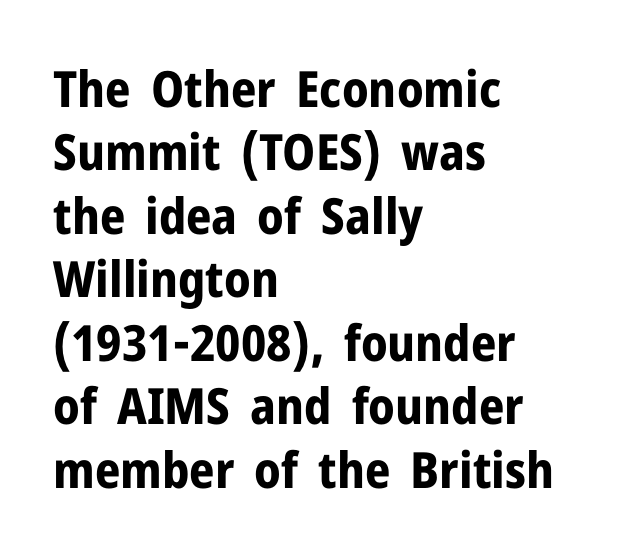
If you drew a ruler down the left edge, every line would touch it. Nothing unusual about the tracking: characters are spaced as the font intends. In terms of leading, this rendering sits right in the middle. Typographic density is high because the face is bold. Underline: absent. Does the type have serifs? No, each stem ends abruptly.
